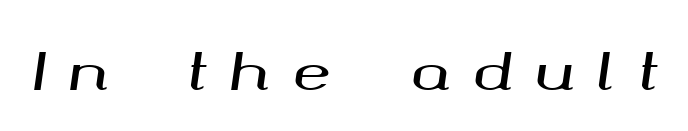
Q: Is the text italic (slanted)? A: Yes, it leans right by about 8 degrees.
Q: Is the text underlined? A: No.
Q: Is the spacing between letters normal or unusually wide? A: Unusually wide.
Q: Width (condensed, normal, or wide)? A: Wide.
Q: Stroke contrast? A: Medium.
Q: x-height? A: Medium.
Q: Monospaced? A: No.
